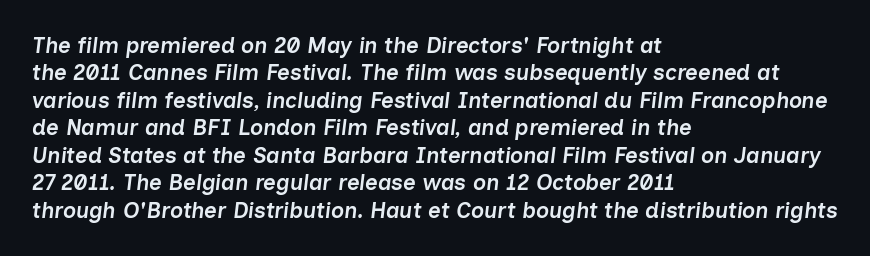
{"italic": "yes", "lean": "right", "slant_degrees": 7, "bold": "semi", "underline": "no", "align": "left", "line_spacing": "normal", "line_spacing_ratio": 1.25, "letter_spacing": "normal", "letter_spacing_em": 0.0, "glyph_px": 22}
